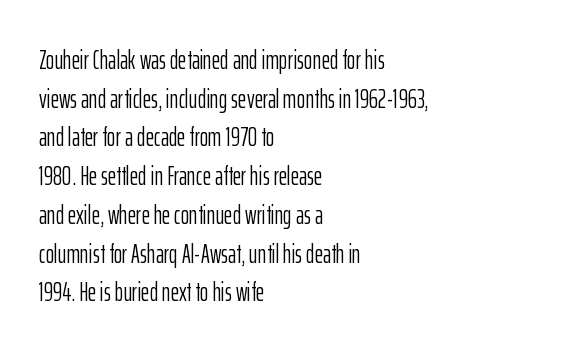
{"italic": "no", "bold": "no", "underline": "no", "align": "left", "line_spacing": "normal", "line_spacing_ratio": 1.49, "letter_spacing": "normal", "letter_spacing_em": 0.0, "glyph_px": 26}
